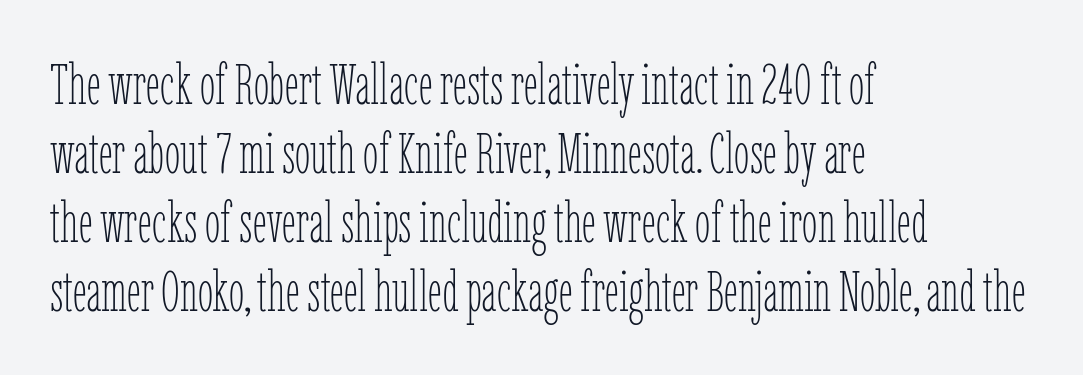
Stroke mass is kept to a normal reading level or below. Casual observation: everything's shoved over to the left. Honestly, the letter spacing is just normal — you wouldn't notice it. Only glyphs here, with clear space below each row. Every stem runs plumb, perpendicular to the baseline. This sample has the flowing, uneven cadence of proportional lettering.
